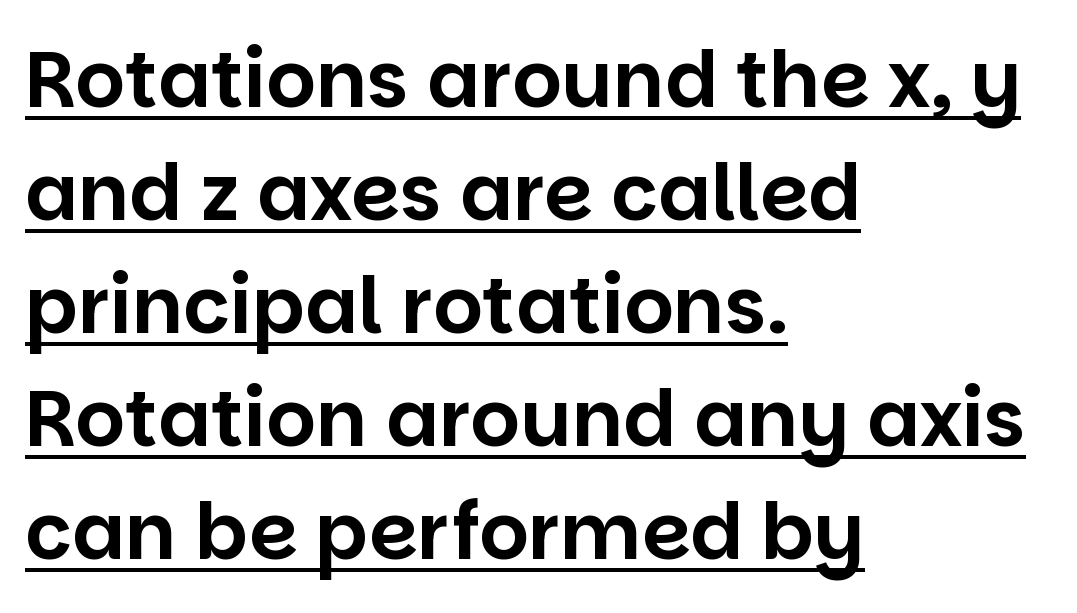
Q: Is the text italic (slanted)? A: No, it is upright.
Q: Is the typeface a serif or a sans-serif typeface? A: Sans-serif.
Q: Is the text underlined? A: Yes.
Q: How is the paragraph aligned? A: Left-aligned.
Q: Is the spacing between letters normal or unusually wide? A: Normal.
Q: Is the spacing between lines tight, normal or loose? A: Normal.
Q: Width (condensed, normal, or wide)? A: Normal.
Q: Stroke contrast? A: Low.
Q: x-height? A: Large.
Q: Monospaced? A: No.
